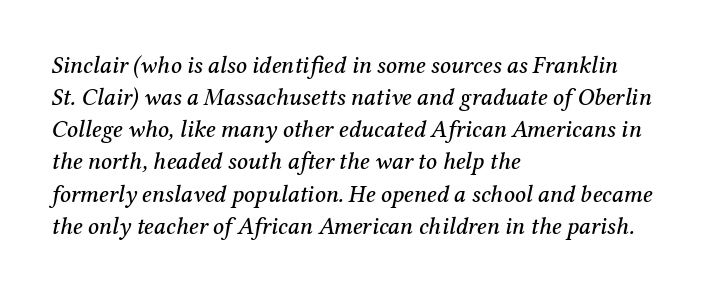
Line beginnings align vertically; line endings do not. Observe the ordinary spacing: letters are neighbours, not strangers. The zone under the glyphs is completely vacant. If you measured baseline to baseline, you'd find a middling distance. The passage shown leans; its letterforms are oblique.
